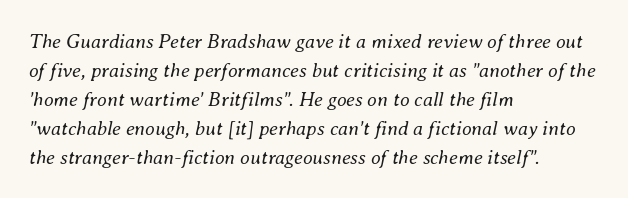
The ragged edge is on the right, which tells us the setting is flush left. Weight: regular or lighter. The designer left line spacing at the default. Unmarked baselines from the first word to the last.
